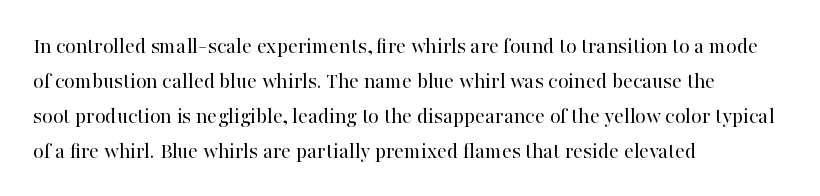
Q: Is the text bold? A: No.
Q: Is the text italic (slanted)? A: No, it is upright.
Q: Is the text underlined? A: No.
Q: How is the paragraph aligned? A: Left-aligned.
Q: Is the spacing between letters normal or unusually wide? A: Normal.
Q: Is the spacing between lines tight, normal or loose? A: Normal.
